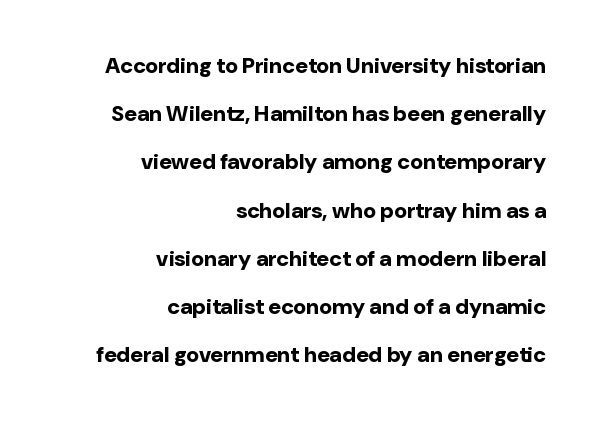
{"italic": "no", "bold": "yes", "underline": "no", "align": "right", "line_spacing": "loose", "line_spacing_ratio": 2.19, "letter_spacing": "normal", "letter_spacing_em": 0.0, "glyph_px": 22}
